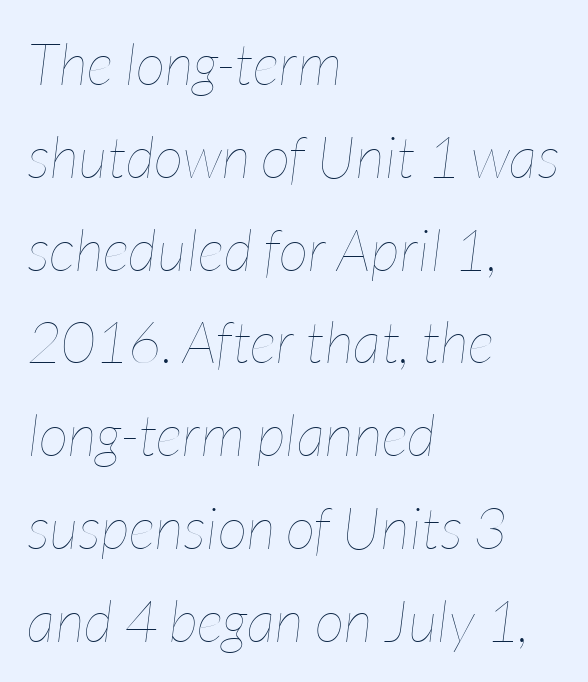
{"italic": "yes", "lean": "right", "slant_degrees": 7, "bold": "no", "weight": "thin", "width": "condensed", "stroke_contrast": "low", "x_height": "medium", "monospaced": "no", "underline": "no", "align": "left", "line_spacing": "normal", "line_spacing_ratio": 1.6, "letter_spacing": "normal", "letter_spacing_em": 0.0, "glyph_px": 58}
